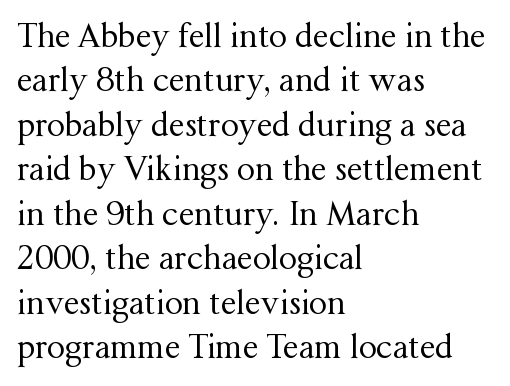
{"serif": "yes", "italic": "no", "bold": "no", "weight": "regular", "width": "normal", "stroke_contrast": "medium", "x_height": "medium", "monospaced": "no", "underline": "no", "align": "left", "line_spacing": "normal", "line_spacing_ratio": 1.39, "letter_spacing": "normal", "letter_spacing_em": 0.0, "glyph_px": 32}
